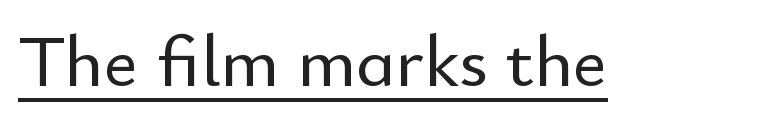
{"serif": "no", "italic": "no", "width": "normal", "stroke_contrast": "low", "x_height": "small", "monospaced": "no", "underline": "yes", "letter_spacing": "normal", "letter_spacing_em": 0.0, "glyph_px": 74}
